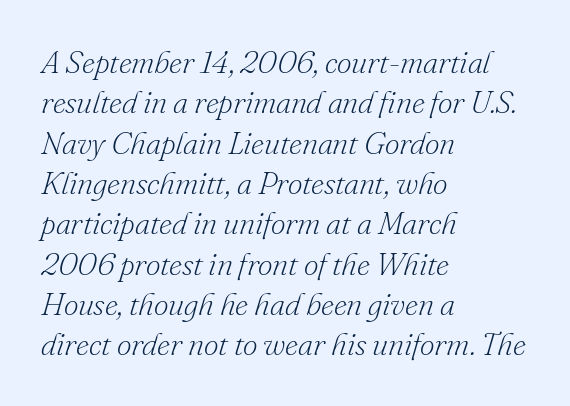
{"serif": "yes", "italic": "yes", "lean": "right", "slant_degrees": 16, "bold": "no", "weight": "light", "width": "normal", "stroke_contrast": "low", "x_height": "small", "monospaced": "no", "underline": "no", "align": "left", "line_spacing": "normal", "line_spacing_ratio": 1.26, "letter_spacing": "normal", "letter_spacing_em": 0.0, "glyph_px": 32}
